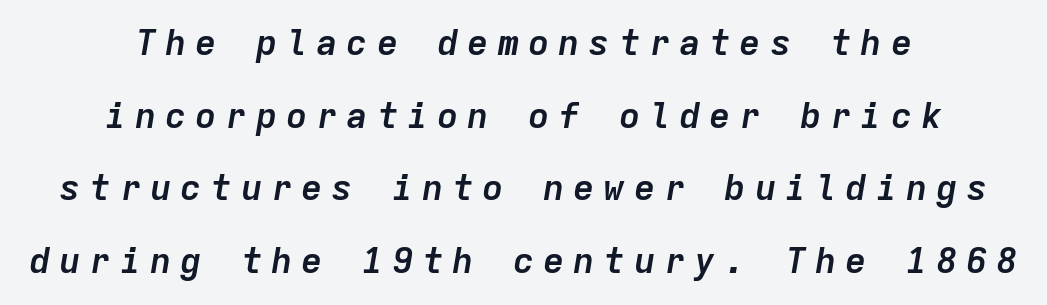
{"italic": "yes", "lean": "right", "slant_degrees": 9, "bold": "yes", "weight": "semibold", "width": "normal", "stroke_contrast": "low", "x_height": "medium", "monospaced": "yes", "underline": "no", "align": "center", "line_spacing": "loose", "line_spacing_ratio": 2.02, "letter_spacing": "wide", "letter_spacing_em": 0.24, "glyph_px": 36}
